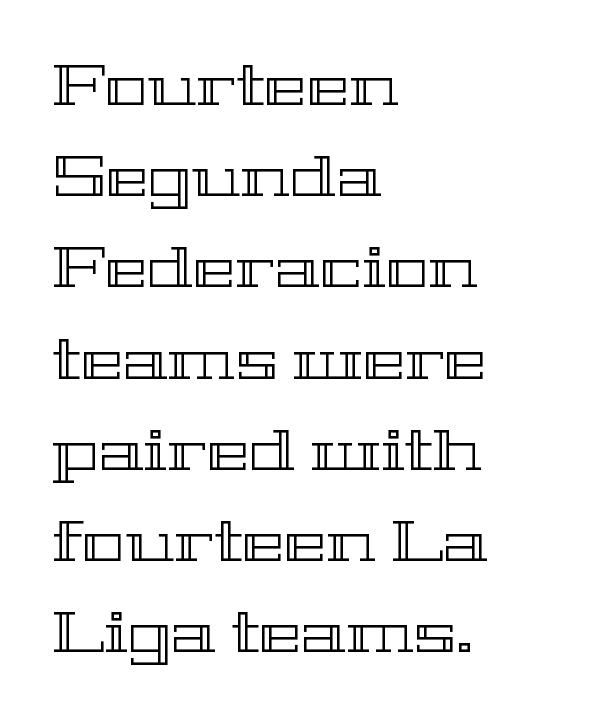
The image shows 57 px wide type, upright; set left-aligned, normal line spacing (1.6x), normal letter spacing, not underlined; a medium x-height.
